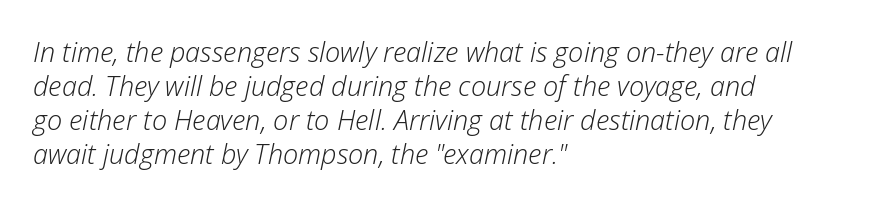
{"italic": "yes", "lean": "right", "slant_degrees": 12, "bold": "no", "underline": "no", "align": "left", "line_spacing": "normal", "line_spacing_ratio": 1.26, "letter_spacing": "normal", "letter_spacing_em": 0.0, "glyph_px": 27}
